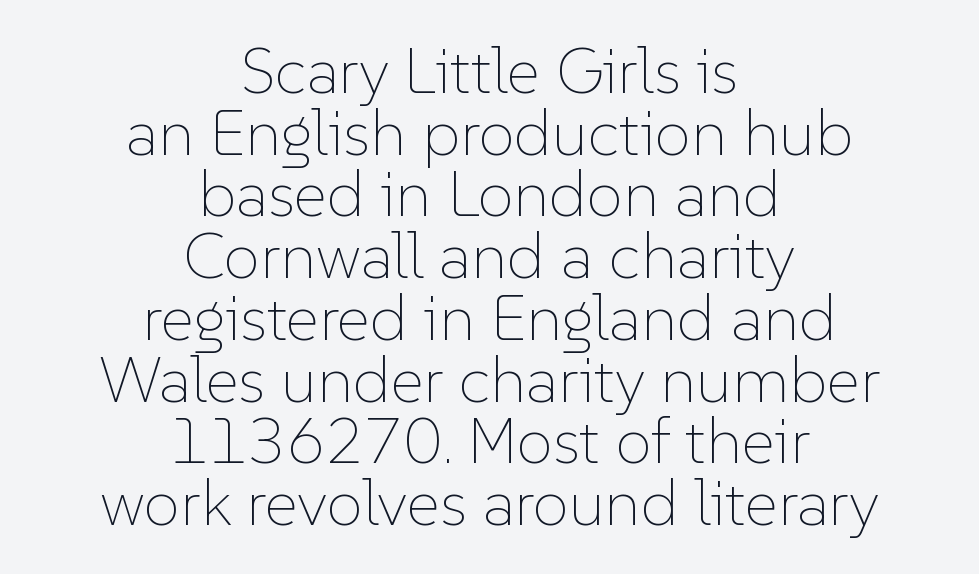
{"italic": "no", "bold": "no", "weight": "thin", "width": "normal", "stroke_contrast": "low", "x_height": "medium", "monospaced": "no", "underline": "no", "align": "center", "line_spacing": "tight", "line_spacing_ratio": 0.95, "letter_spacing": "normal", "letter_spacing_em": 0.0, "glyph_px": 65}
